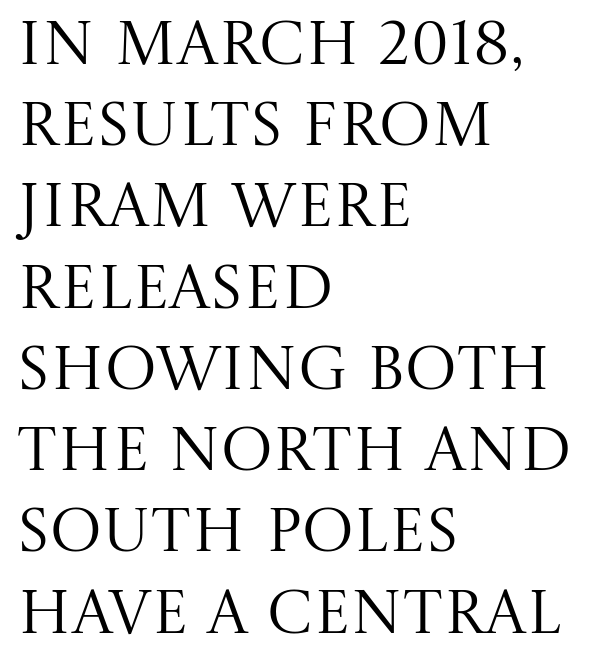
Q: Is the text bold? A: No.
Q: Is the text italic (slanted)? A: No, it is upright.
Q: Is the typeface a serif or a sans-serif typeface? A: Serif.
Q: Is the text underlined? A: No.
Q: How is the paragraph aligned? A: Left-aligned.
Q: Is the spacing between letters normal or unusually wide? A: Normal.
Q: Is the spacing between lines tight, normal or loose? A: Normal.
Q: Width (condensed, normal, or wide)? A: Normal.
Q: Stroke contrast? A: Medium.
Q: x-height? A: Large.
Q: Monospaced? A: No.
